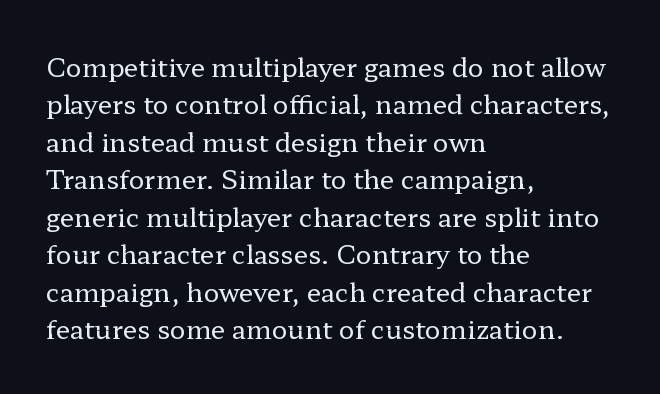
{"italic": "no", "bold": "no", "underline": "no", "align": "left", "line_spacing": "normal", "line_spacing_ratio": 1.44, "letter_spacing": "normal", "letter_spacing_em": 0.0, "glyph_px": 26}
